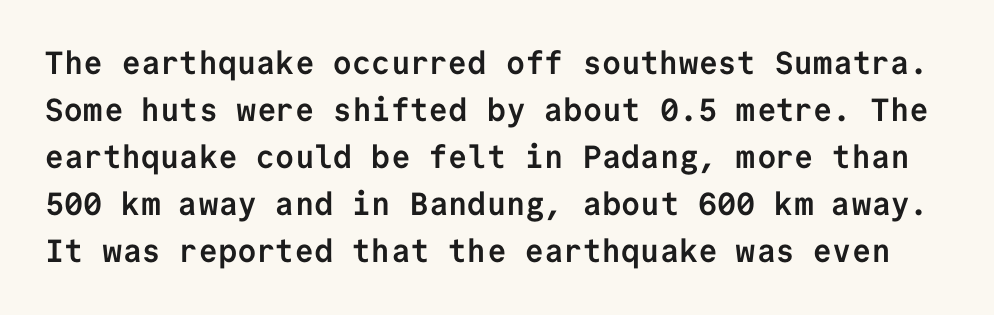
{"serif": "no", "italic": "no", "bold": "yes", "weight": "semibold", "width": "normal", "stroke_contrast": "low", "x_height": "medium", "monospaced": "yes", "underline": "no", "line_spacing": "normal", "line_spacing_ratio": 1.47, "letter_spacing": "normal", "letter_spacing_em": 0.0, "glyph_px": 32}
